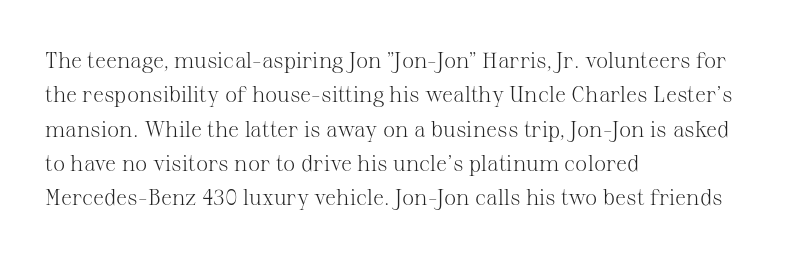
The image shows 22 px text type, upright; set left-aligned, normal line spacing (1.56x), normal letter spacing, not underlined.
